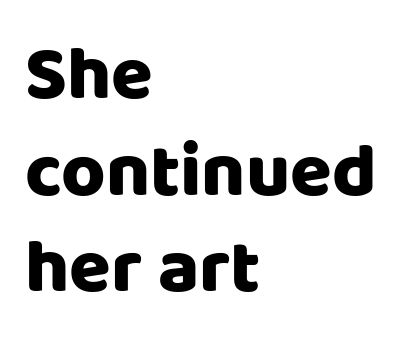
{"serif": "no", "italic": "no", "width": "normal", "stroke_contrast": "low", "x_height": "large", "monospaced": "no", "underline": "no", "align": "left", "line_spacing": "normal", "line_spacing_ratio": 1.27, "letter_spacing": "normal", "letter_spacing_em": 0.0, "glyph_px": 76}
